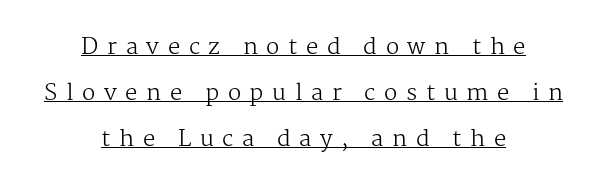
Q: Is the text bold? A: No.
Q: Is the text italic (slanted)? A: No, it is upright.
Q: Is the text underlined? A: Yes.
Q: How is the paragraph aligned? A: Centered.
Q: Is the spacing between letters normal or unusually wide? A: Unusually wide.
Q: Is the spacing between lines tight, normal or loose? A: Loose.
